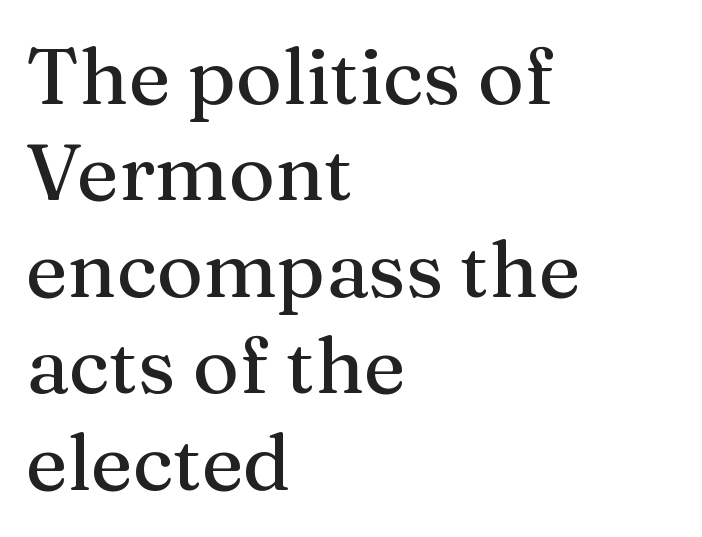
{"serif": "yes", "italic": "no", "width": "normal", "stroke_contrast": "medium", "x_height": "medium", "monospaced": "no", "underline": "no", "align": "left", "line_spacing_ratio": 1.22, "letter_spacing": "normal", "letter_spacing_em": 0.0, "glyph_px": 79}
